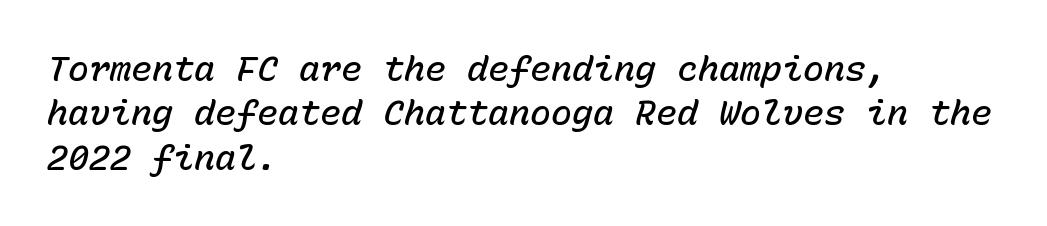
{"italic": "yes", "lean": "right", "slant_degrees": 15, "bold": "semi", "weight": "semibold", "width": "normal", "stroke_contrast": "low", "x_height": "medium", "monospaced": "yes", "underline": "no", "align": "left", "line_spacing": "normal", "line_spacing_ratio": 1.27, "letter_spacing": "normal", "letter_spacing_em": 0.0, "glyph_px": 35}
